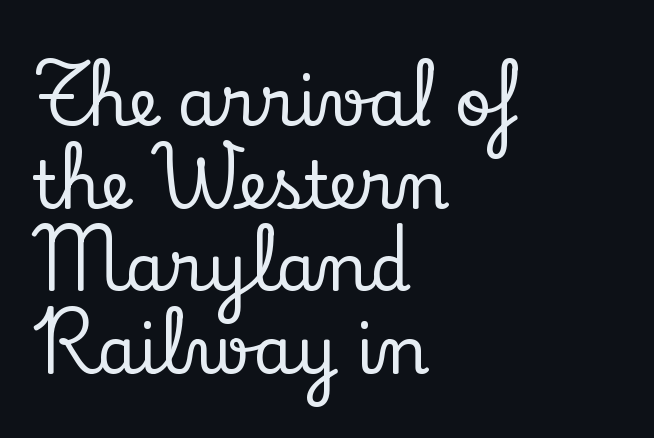
Letter spacing: default. Old-style or modern, the face here clearly has serifs. The space beneath each line is pristine and unruled. The lines in this sample share a left origin and differ only in where they stop. The lettering stays uniformly vertical, giving the passage a roman look. Proportional: the letters do not fall into vertical columns.
